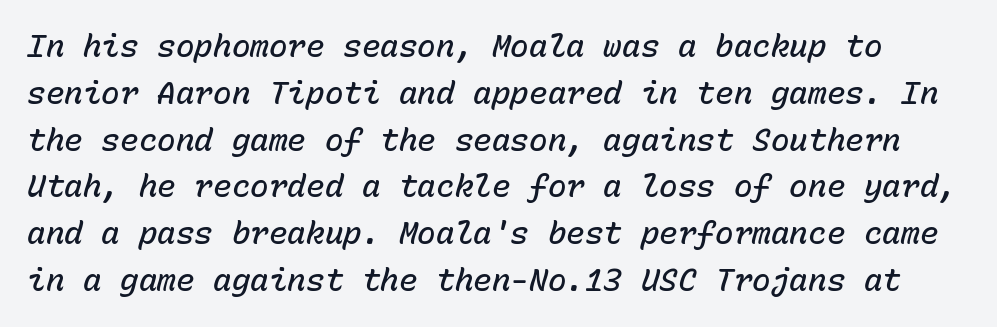
The image shows 31 px semibold type, italic (leaning right), monospaced; set normal line spacing (1.51x), normal letter spacing, not underlined; low stroke contrast and a medium x-height.
